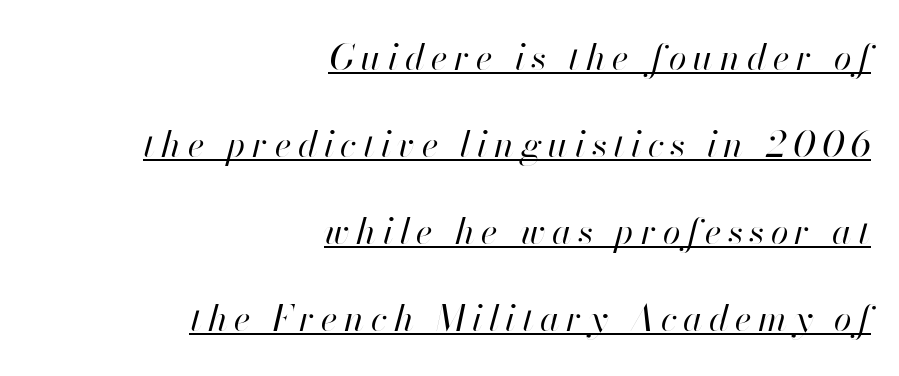
{"italic": "yes", "lean": "right", "slant_degrees": 13, "bold": "no", "weight": "regular", "width": "normal", "stroke_contrast": "high", "x_height": "small", "monospaced": "no", "underline": "yes", "align": "right", "line_spacing": "loose", "line_spacing_ratio": 2.42, "glyph_px": 36}
